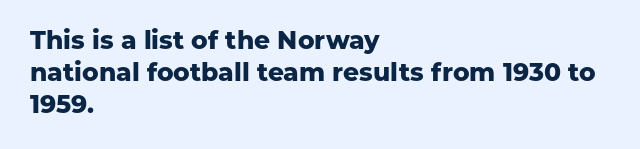
{"italic": "no", "bold": "yes", "underline": "no", "align": "left", "line_spacing": "normal", "line_spacing_ratio": 1.29, "letter_spacing": "normal", "letter_spacing_em": 0.0, "glyph_px": 25}
